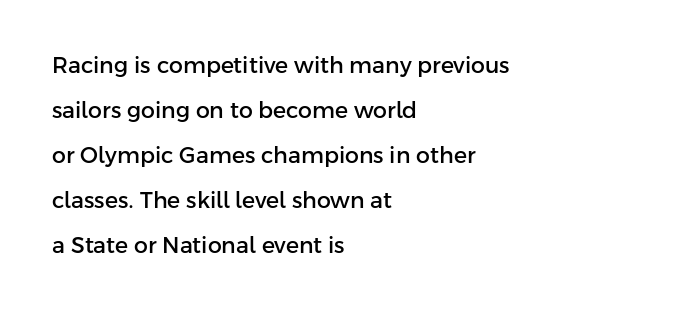
Q: Is the text italic (slanted)? A: No, it is upright.
Q: Is the text underlined? A: No.
Q: How is the paragraph aligned? A: Left-aligned.
Q: Is the spacing between letters normal or unusually wide? A: Normal.
Q: Is the spacing between lines tight, normal or loose? A: Loose.
